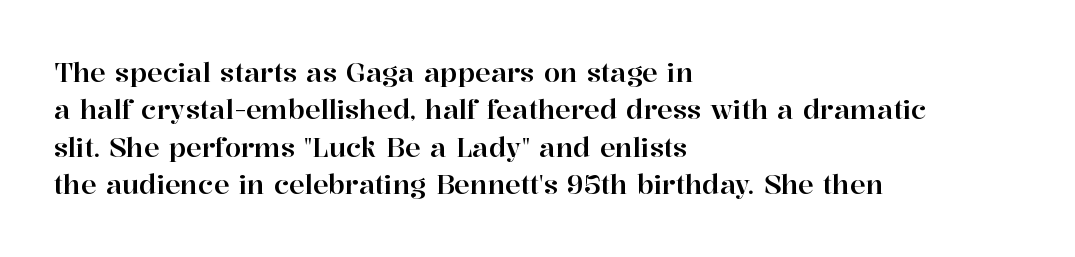
{"italic": "no", "underline": "no", "align": "left", "line_spacing": "normal", "line_spacing_ratio": 1.44, "letter_spacing": "normal", "letter_spacing_em": 0.0, "glyph_px": 26}
